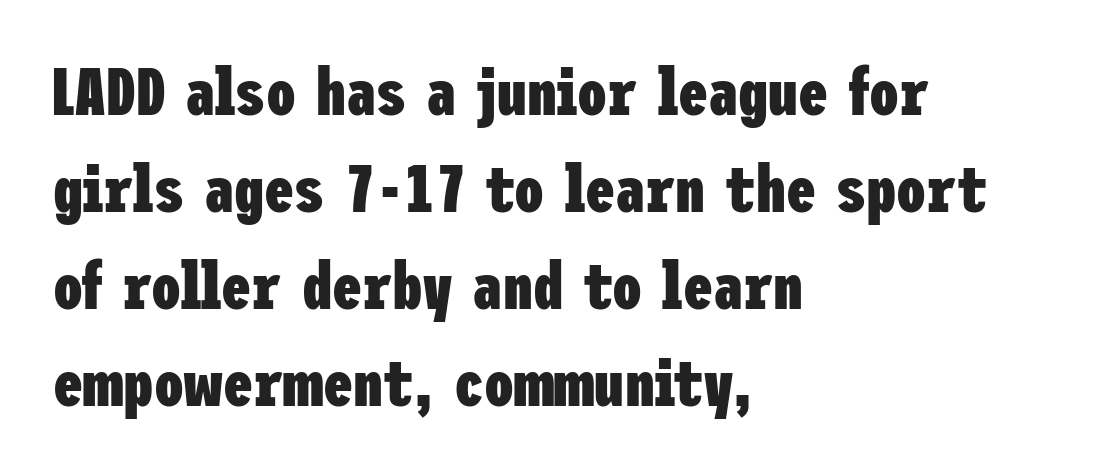
The image shows 67 px heavy, condensed sans-serif type, upright; set left-aligned, normal line spacing (1.45x), normal letter spacing, not underlined; low stroke contrast and a medium x-height.
